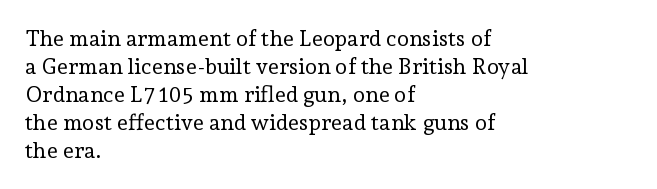
Q: Is the text bold? A: No.
Q: Is the text italic (slanted)? A: No, it is upright.
Q: Is the text underlined? A: No.
Q: How is the paragraph aligned? A: Left-aligned.
Q: Is the spacing between letters normal or unusually wide? A: Normal.
Q: Is the spacing between lines tight, normal or loose? A: Normal.
